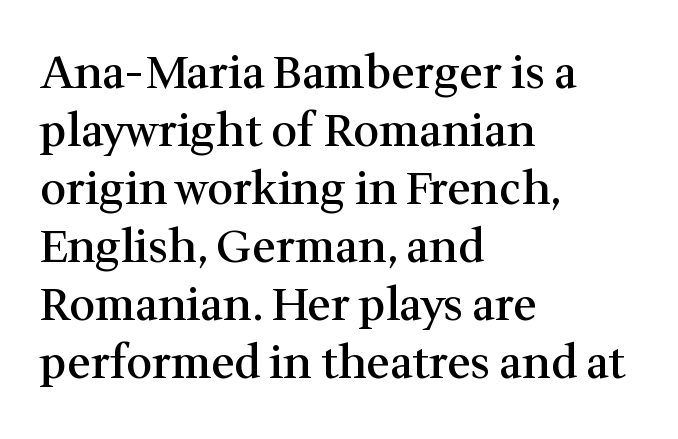
Every stem runs plumb, perpendicular to the baseline. Here the glyphs are tracked normally, forming tight word shapes. The face used here is a semibold: visibly heavier than regular, lighter than bold. Line spacing here is normal.
